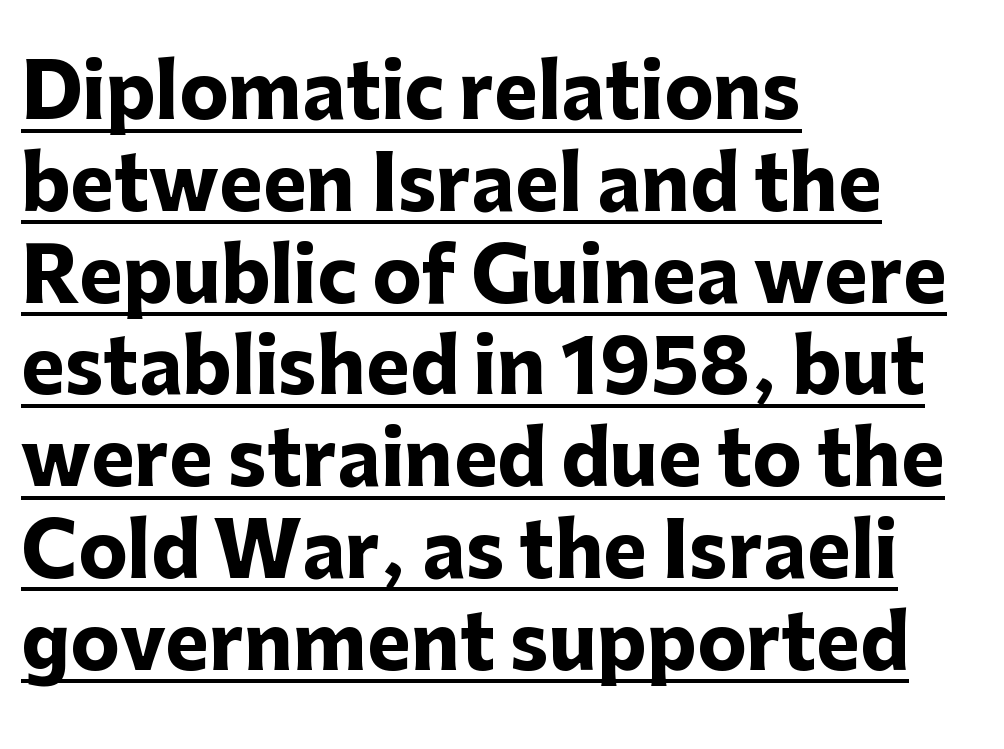
Where is the straight margin? On the left. Look at the tracking — it's just the regular setting, nothing added. Ascenders rise straight up at ninety degrees. The face used here is a sans, in the tradition of grotesques and geometrics. The rendering uses a bold face; every stroke is thick and dark.
